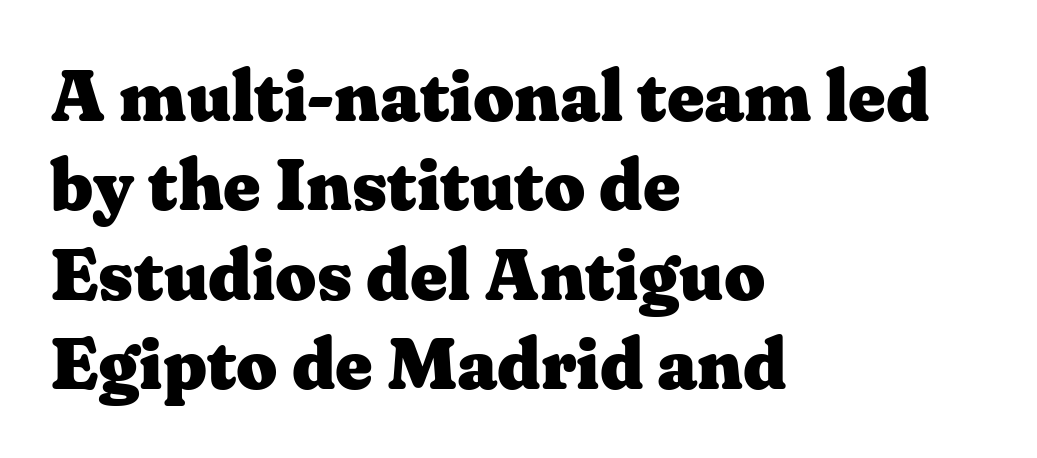
Think of a printed novel: that variable character pitch is what you see here. What weight is shown? A full bold with thick strokes. These lines are composed in type with serifs. Layout note: lines flush left. Unlike italic type, these characters show no tilt at all. Only glyphs here, with clear space below each row.
